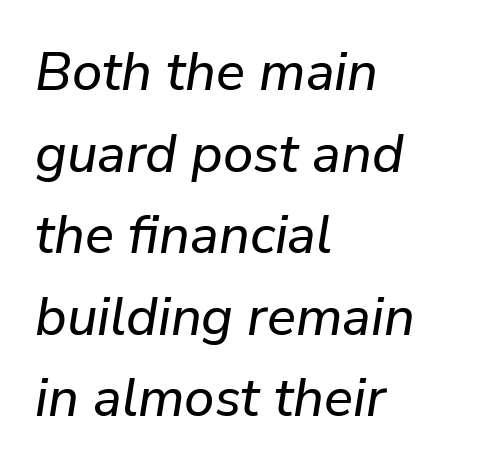
The rows are spaced the way most documents space them. Tracking here is standard; glyphs follow each other at the usual distance. This rendering features lettering with no underline. Looking at the ascenders, they clearly lean. Each line starts at the same left margin while the right side varies. Do the characters align in a grid? No, the font is proportional.
